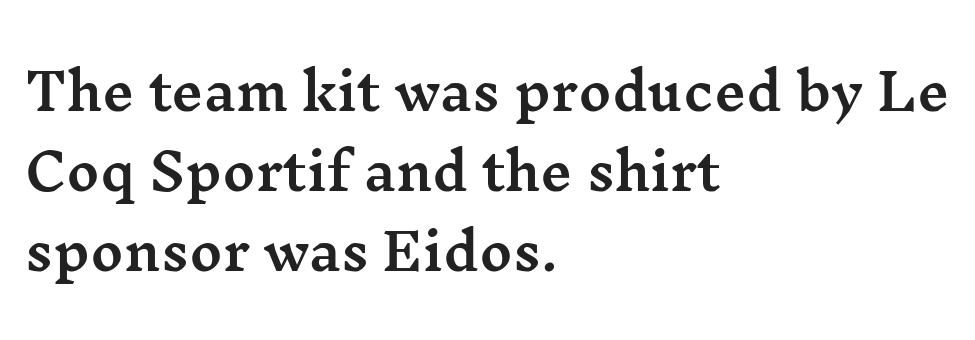
Each letter keeps its own natural width here, so spacing adapts to shape. Does the type have serifs? Yes, each stem ends in a small foot. Default kerning and tracking; the words read as compact shapes. Bare-footed words on every line. Posture: upright roman.
